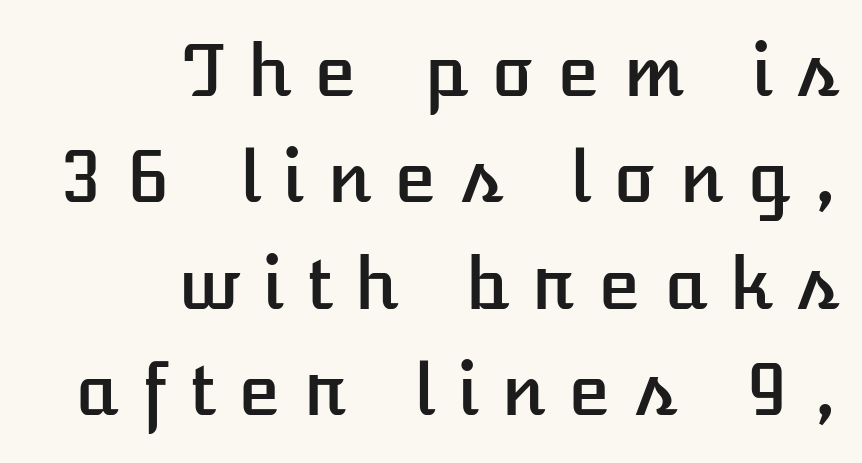
The image shows 70 px text type, upright; set right-aligned, normal line spacing (1.52x), unusually wide letter spacing (+0.32 em), not underlined; low stroke contrast and a medium x-height.
